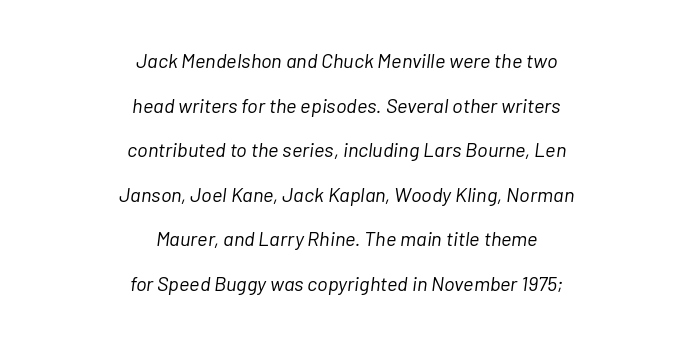
The image shows 20 px text type, italic (leaning right); set centered, loose line spacing (2.23x), normal letter spacing, not underlined.
